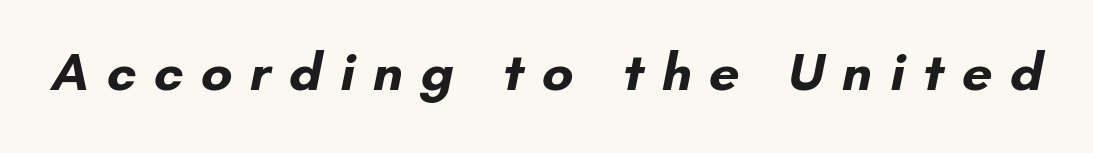
{"serif": "no", "bold": "yes", "weight": "bold", "width": "normal", "stroke_contrast": "low", "x_height": "small", "monospaced": "no", "underline": "no", "letter_spacing": "wide", "letter_spacing_em": 0.32, "glyph_px": 54}
